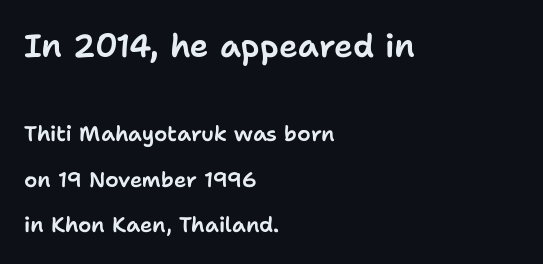
Q: Is the text italic (slanted)? A: No, it is upright.
Q: Is the typeface a serif or a sans-serif typeface? A: Sans-serif.
Q: Is the text underlined? A: No.
Q: How is the paragraph aligned? A: Left-aligned.
Q: Is the spacing between letters normal or unusually wide? A: Normal.
Q: Is the spacing between lines tight, normal or loose? A: Loose.
Q: Which block of text is set in a larger size, the first (top) or the second (bottom)? A: The first (top) one.
Q: Width (condensed, normal, or wide)? A: Normal.
Q: Stroke contrast? A: Low.
Q: x-height? A: Medium.
Q: Monospaced? A: No.
